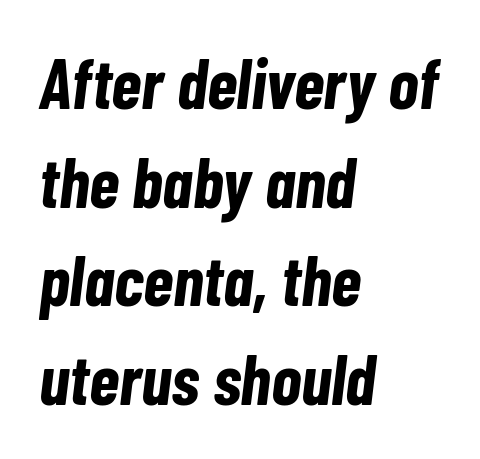
Style check: oblique. Is this a fixed-width face? No — the glyphs have proportional, varying widths. Anything drawn beneath the words? Only blank space. Each line starts at the same left margin while the right side varies. You could call the tracking neutral — neither tight nor loose.
